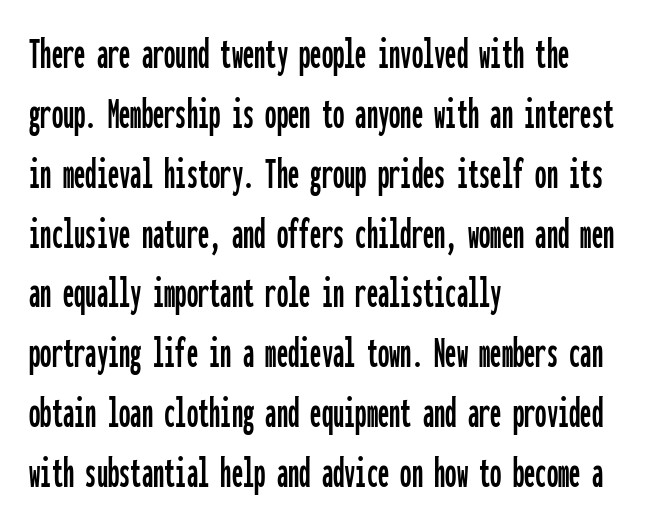
The image shows 45 px condensed sans-serif type, upright, monospaced; set left-aligned, normal line spacing (1.33x), normal letter spacing, not underlined; low stroke contrast and a medium x-height.
